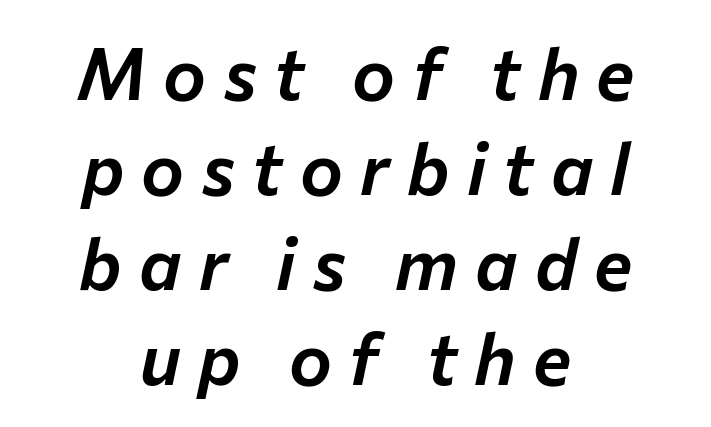
The lines in this sample share a center point and differ in where they start and stop. Every character sits at an angle, as italics do. Is this a fixed-width face? No — the glyphs have proportional, varying widths. The line-height multiplier appears to be the usual default. Beneath every word, the page is bare. Inter-character spacing is expanded well beyond the font's built-in metrics.
